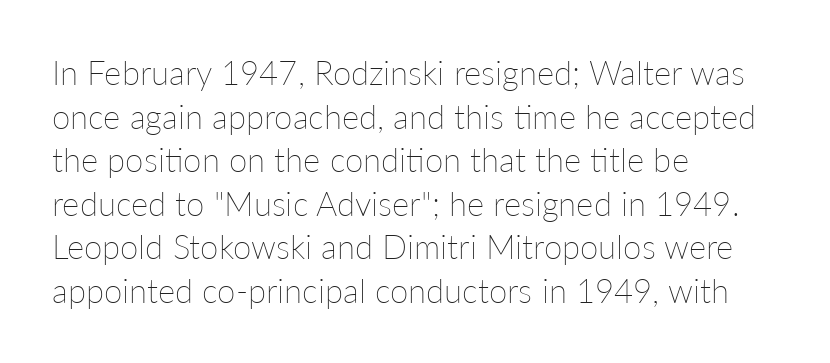
The image shows 33 px thin type, upright; set left-aligned, normal line spacing (1.32x), normal letter spacing, not underlined; low stroke contrast and a medium x-height.
